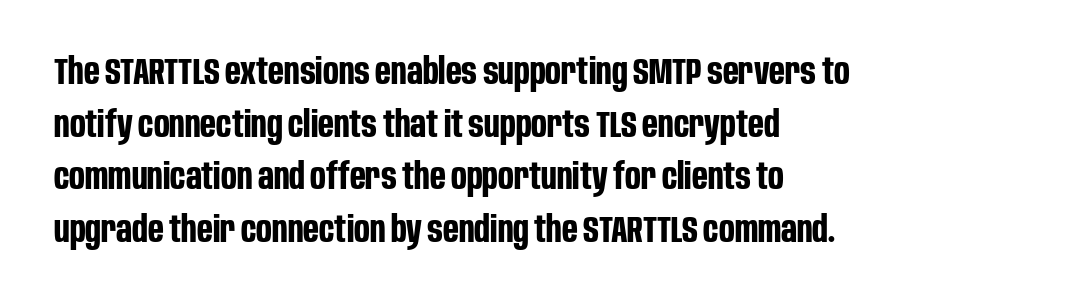
The image shows 37 px bold, condensed sans-serif type, upright; set left-aligned, normal line spacing (1.42x), normal letter spacing, not underlined; low stroke contrast and a large x-height.
